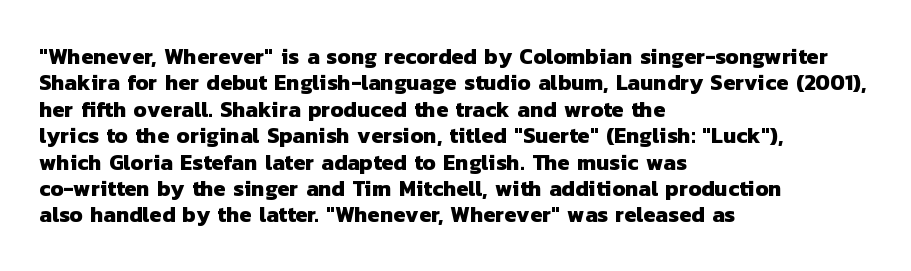
Q: Is the text bold? A: Yes.
Q: Is the text underlined? A: No.
Q: How is the paragraph aligned? A: Left-aligned.
Q: Is the spacing between letters normal or unusually wide? A: Normal.
